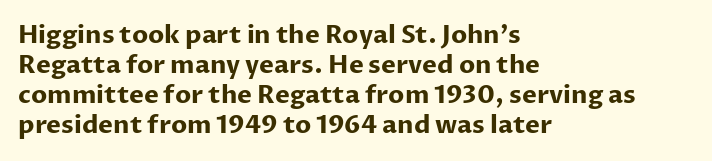
{"italic": "no", "bold": "yes", "underline": "no", "align": "left", "line_spacing_ratio": 1.2, "letter_spacing": "normal", "letter_spacing_em": 0.0, "glyph_px": 25}
